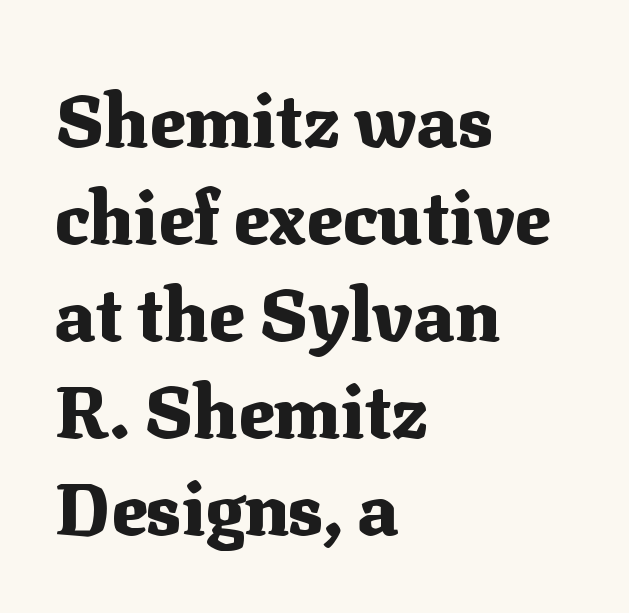
Q: Is the text bold? A: Yes.
Q: Is the text italic (slanted)? A: No, it is upright.
Q: Is the typeface a serif or a sans-serif typeface? A: Serif.
Q: Is the text underlined? A: No.
Q: How is the paragraph aligned? A: Left-aligned.
Q: Is the spacing between letters normal or unusually wide? A: Normal.
Q: Is the spacing between lines tight, normal or loose? A: Normal.
Q: Width (condensed, normal, or wide)? A: Normal.
Q: Stroke contrast? A: Medium.
Q: x-height? A: Medium.
Q: Monospaced? A: No.
